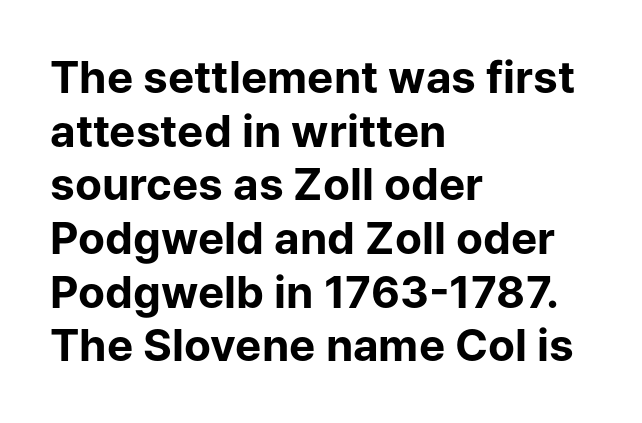
Q: Is the text bold? A: Yes.
Q: Is the text italic (slanted)? A: No, it is upright.
Q: Is the typeface a serif or a sans-serif typeface? A: Sans-serif.
Q: Is the text underlined? A: No.
Q: How is the paragraph aligned? A: Left-aligned.
Q: Is the spacing between letters normal or unusually wide? A: Normal.
Q: Width (condensed, normal, or wide)? A: Normal.
Q: Stroke contrast? A: Low.
Q: x-height? A: Medium.
Q: Monospaced? A: No.
